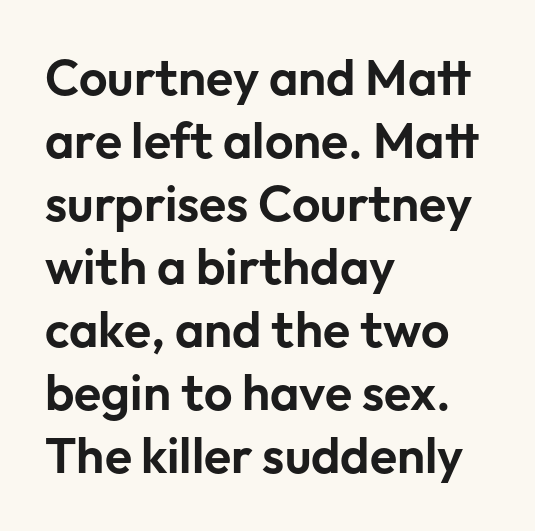
The image shows 50 px sans-serif type, upright; set left-aligned, normal line spacing (1.26x), normal letter spacing, not underlined; low stroke contrast and a medium x-height.
